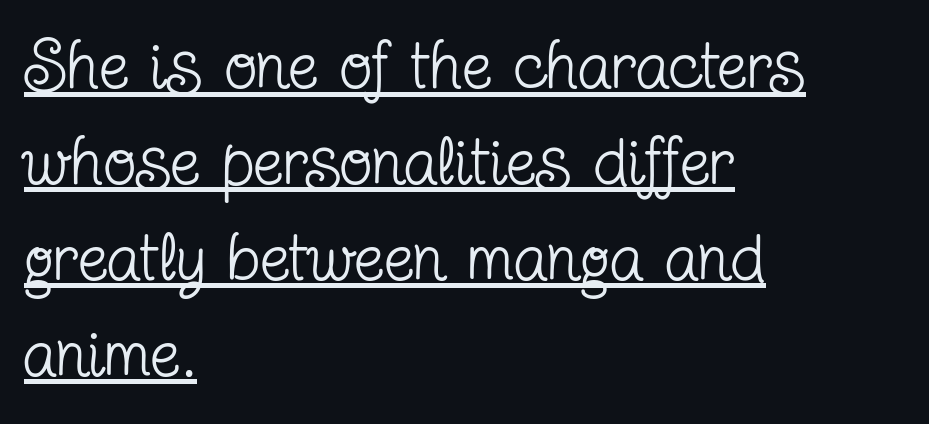
Q: Is the text bold? A: No.
Q: Is the text italic (slanted)? A: No, it is upright.
Q: Is the typeface a serif or a sans-serif typeface? A: Serif.
Q: Is the text underlined? A: Yes.
Q: How is the paragraph aligned? A: Left-aligned.
Q: Is the spacing between letters normal or unusually wide? A: Normal.
Q: Is the spacing between lines tight, normal or loose? A: Normal.
Q: Width (condensed, normal, or wide)? A: Condensed.
Q: Stroke contrast? A: Low.
Q: x-height? A: Medium.
Q: Monospaced? A: No.
